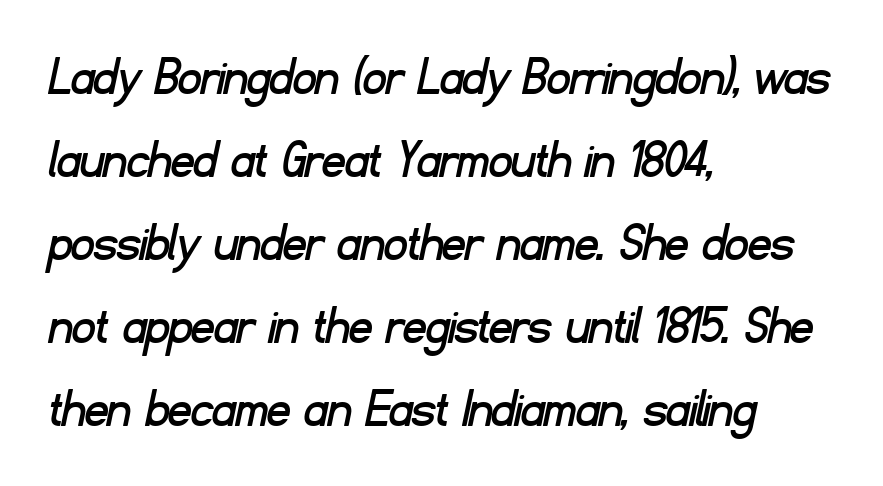
Q: Is the typeface a serif or a sans-serif typeface? A: Sans-serif.
Q: Is the text underlined? A: No.
Q: How is the paragraph aligned? A: Left-aligned.
Q: Is the spacing between letters normal or unusually wide? A: Normal.
Q: Is the spacing between lines tight, normal or loose? A: Normal.
Q: Width (condensed, normal, or wide)? A: Normal.
Q: Stroke contrast? A: Low.
Q: x-height? A: Small.
Q: Monospaced? A: No.
